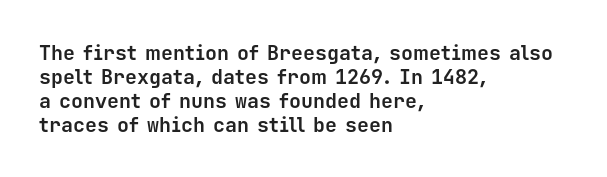
Q: Is the text bold? A: Yes.
Q: Is the text italic (slanted)? A: No, it is upright.
Q: Is the text underlined? A: No.
Q: How is the paragraph aligned? A: Left-aligned.
Q: Is the spacing between letters normal or unusually wide? A: Normal.
